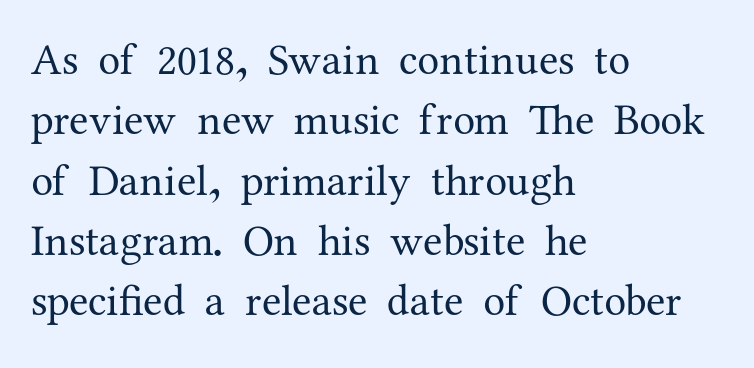
The image shows 44 px regular-weight serif type, upright; set left-aligned, normal line spacing (1.37x), normal letter spacing, not underlined; medium stroke contrast and a medium x-height.
